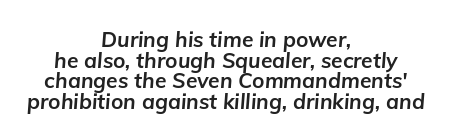
Q: Is the text bold? A: Yes.
Q: Is the text italic (slanted)? A: Yes, it leans right by about 5 degrees.
Q: Is the text underlined? A: No.
Q: How is the paragraph aligned? A: Centered.
Q: Is the spacing between letters normal or unusually wide? A: Normal.
Q: Is the spacing between lines tight, normal or loose? A: Tight.
